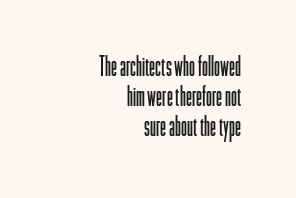
{"italic": "no", "bold": "no", "underline": "no", "align": "right", "line_spacing": "tight", "line_spacing_ratio": 1.11, "letter_spacing": "normal", "letter_spacing_em": 0.0, "glyph_px": 27}
